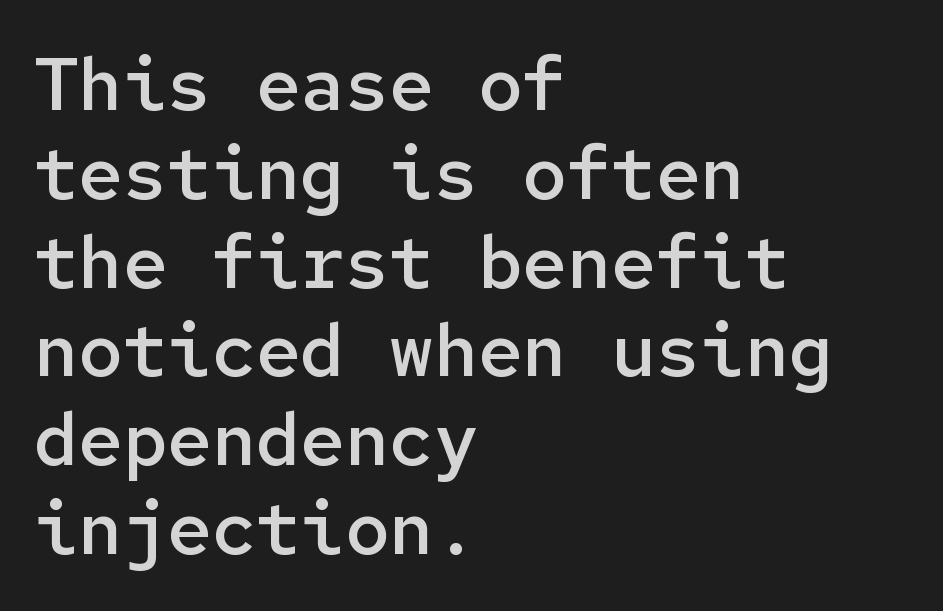
Q: Is the text bold? A: Semi-bold.
Q: Is the text italic (slanted)? A: No, it is upright.
Q: Is the typeface a serif or a sans-serif typeface? A: Sans-serif.
Q: Is the text underlined? A: No.
Q: How is the paragraph aligned? A: Left-aligned.
Q: Is the spacing between letters normal or unusually wide? A: Normal.
Q: Width (condensed, normal, or wide)? A: Normal.
Q: Stroke contrast? A: Low.
Q: x-height? A: Medium.
Q: Monospaced? A: Yes.
